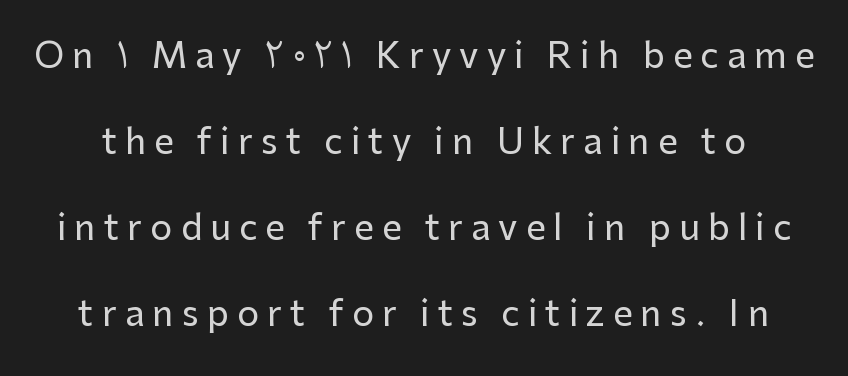
{"serif": "no", "italic": "no", "width": "normal", "stroke_contrast": "low", "x_height": "medium", "monospaced": "no", "underline": "no", "line_spacing": "loose", "line_spacing_ratio": 2.46, "letter_spacing": "wide", "letter_spacing_em": 0.23, "glyph_px": 35}
